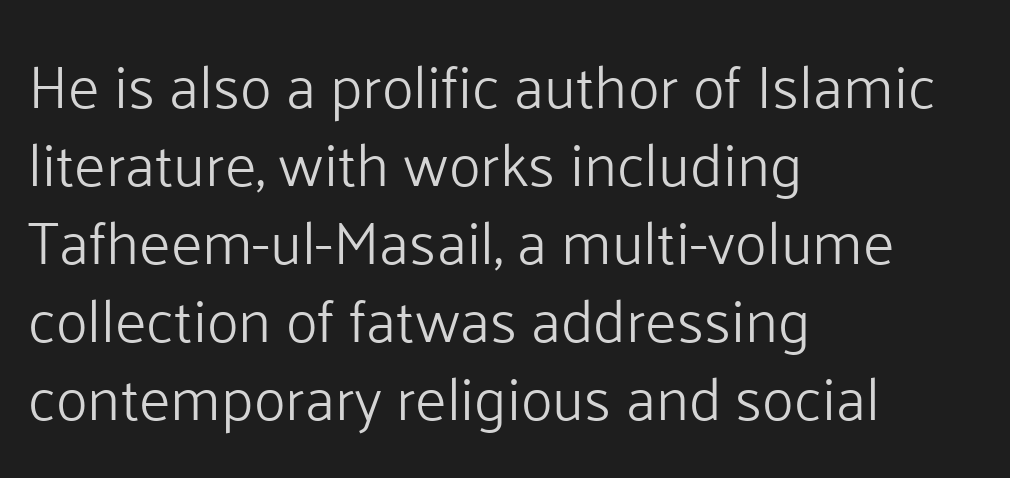
The image shows 60 px light sans-serif type, upright; set left-aligned, normal line spacing (1.3x), normal letter spacing, not underlined; low stroke contrast and a medium x-height.
